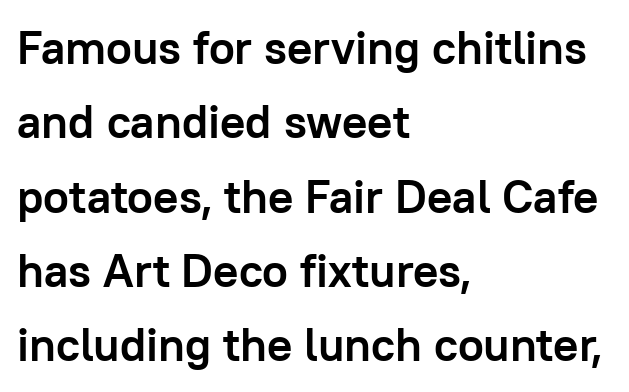
Q: Is the text bold? A: Yes.
Q: Is the text italic (slanted)? A: No, it is upright.
Q: Is the typeface a serif or a sans-serif typeface? A: Sans-serif.
Q: Is the text underlined? A: No.
Q: How is the paragraph aligned? A: Left-aligned.
Q: Is the spacing between letters normal or unusually wide? A: Normal.
Q: Is the spacing between lines tight, normal or loose? A: Normal.
Q: Width (condensed, normal, or wide)? A: Normal.
Q: Stroke contrast? A: Low.
Q: x-height? A: Medium.
Q: Monospaced? A: No.
